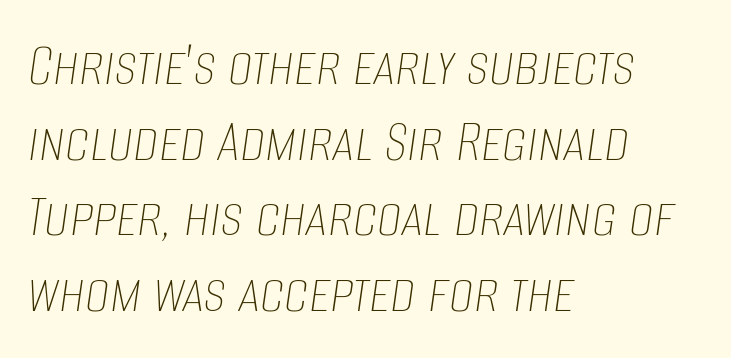
Q: Is the text bold? A: No.
Q: Is the text italic (slanted)? A: Yes, it leans right by about 8 degrees.
Q: Is the text underlined? A: No.
Q: How is the paragraph aligned? A: Left-aligned.
Q: Is the spacing between letters normal or unusually wide? A: Normal.
Q: Width (condensed, normal, or wide)? A: Condensed.
Q: Stroke contrast? A: Low.
Q: x-height? A: Large.
Q: Monospaced? A: No.
